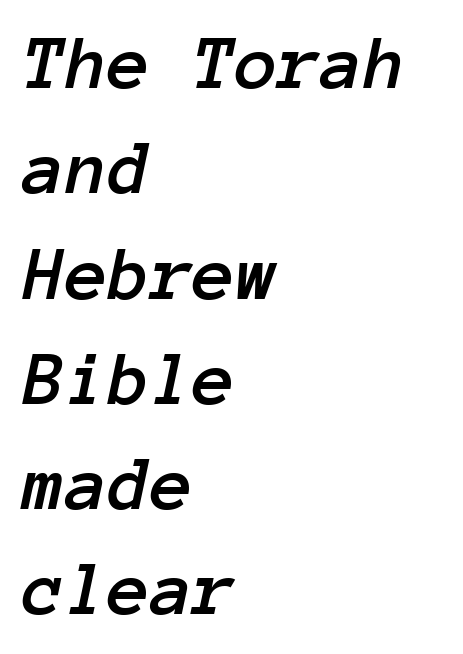
Q: Is the text italic (slanted)? A: Yes, it leans right by about 12 degrees.
Q: Is the text underlined? A: No.
Q: How is the paragraph aligned? A: Left-aligned.
Q: Is the spacing between letters normal or unusually wide? A: Normal.
Q: Is the spacing between lines tight, normal or loose? A: Normal.
Q: Width (condensed, normal, or wide)? A: Normal.
Q: Stroke contrast? A: Low.
Q: x-height? A: Medium.
Q: Monospaced? A: Yes.
